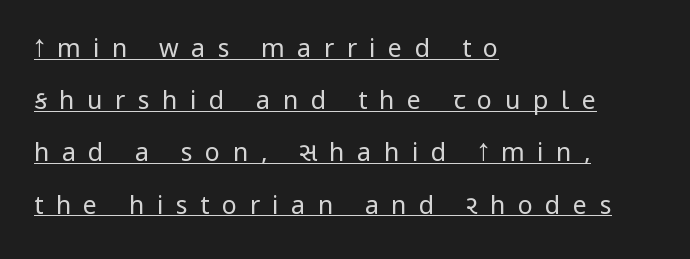
Layout note: lines flush left. The tracking reads as deliberately expanded to a designer's eye. You could fit nearly another row in the gap between these rows. No italicization has been applied; the sample stays upright. The cut favours lightness, reaching ordinary text weight at its darkest.
